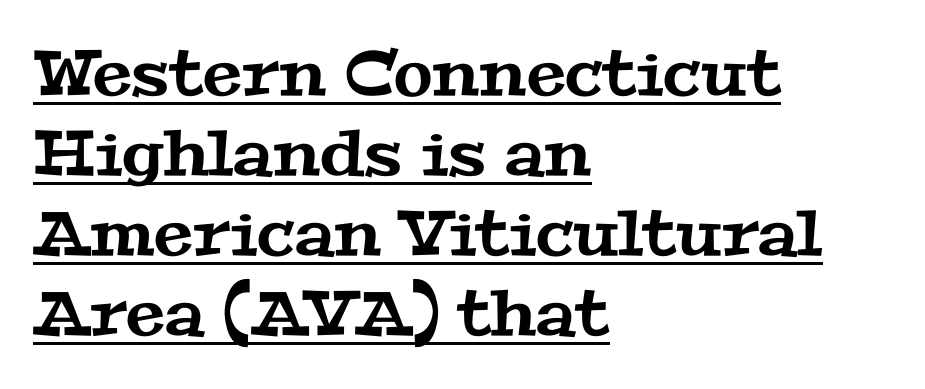
Q: Is the typeface a serif or a sans-serif typeface? A: Serif.
Q: Is the text underlined? A: Yes.
Q: How is the paragraph aligned? A: Left-aligned.
Q: Is the spacing between letters normal or unusually wide? A: Normal.
Q: Is the spacing between lines tight, normal or loose? A: Normal.
Q: Width (condensed, normal, or wide)? A: Wide.
Q: Stroke contrast? A: Medium.
Q: x-height? A: Medium.
Q: Monospaced? A: No.
